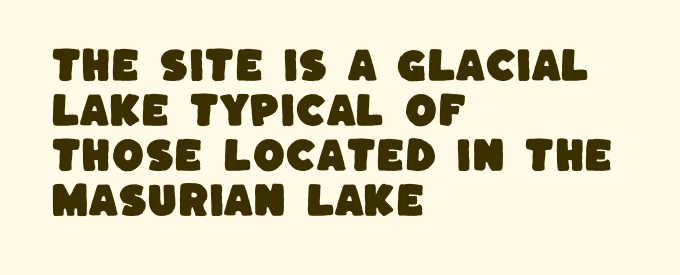
Q: Is the typeface a serif or a sans-serif typeface? A: Sans-serif.
Q: Is the text underlined? A: No.
Q: How is the paragraph aligned? A: Left-aligned.
Q: Is the spacing between letters normal or unusually wide? A: Normal.
Q: Width (condensed, normal, or wide)? A: Normal.
Q: Stroke contrast? A: Low.
Q: x-height? A: Large.
Q: Monospaced? A: No.
